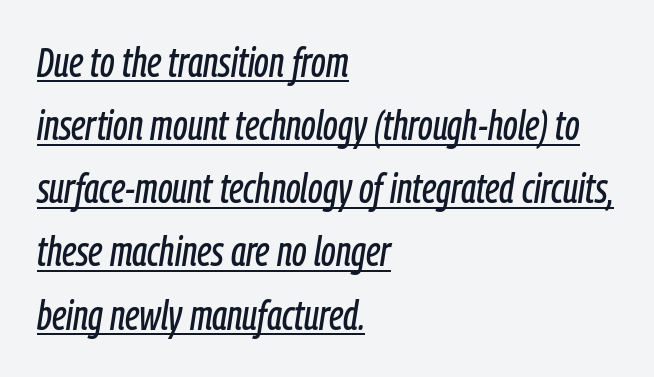
The image shows 41 px condensed type, italic (leaning right); set left-aligned, normal line spacing (1.54x), normal letter spacing, underlined; low stroke contrast and a medium x-height.
